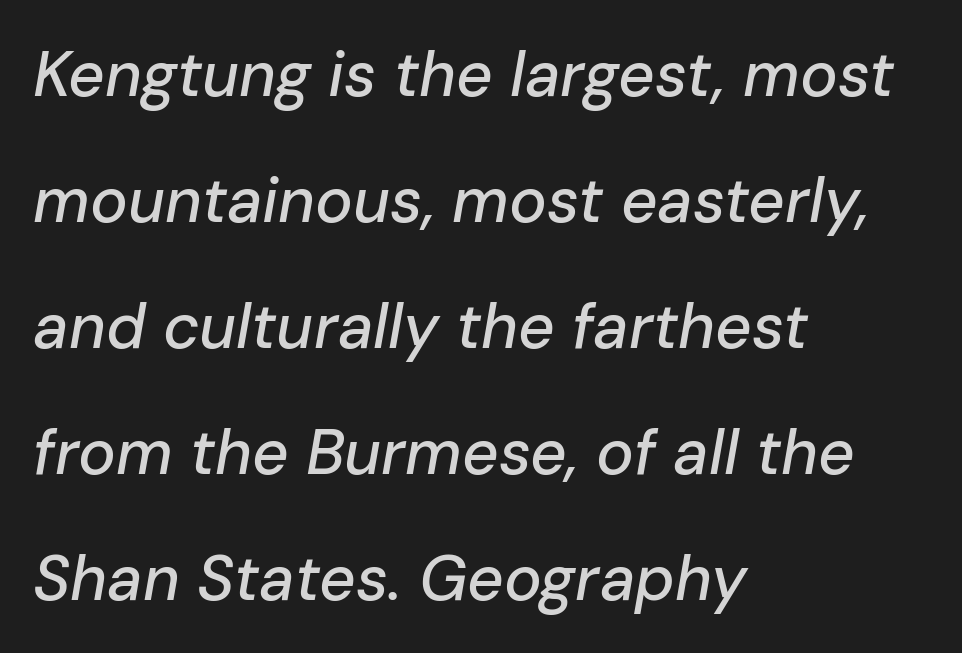
The image shows 63 px text type, italic (leaning right); set left-aligned, loose line spacing (2.0x), normal letter spacing, not underlined; low stroke contrast and a medium x-height.
